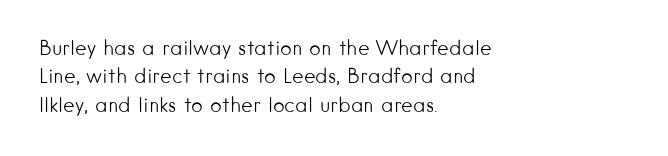
Glyph-to-glyph distance matches everyday printed text. One glance says typical: line gaps are just what's usual. A bare baseline throughout the passage. Does the lettering tilt? It doesn't — this is upright.
